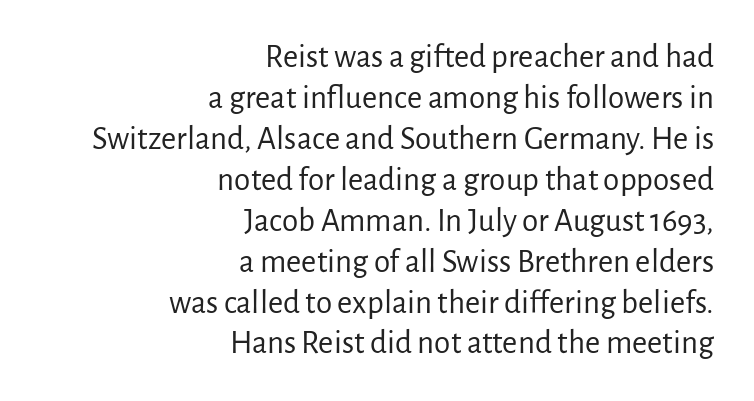
The image shows 33 px regular-weight sans-serif type, upright; set right-aligned, line spacing 1.24x, normal letter spacing, not underlined; low stroke contrast and a medium x-height.
